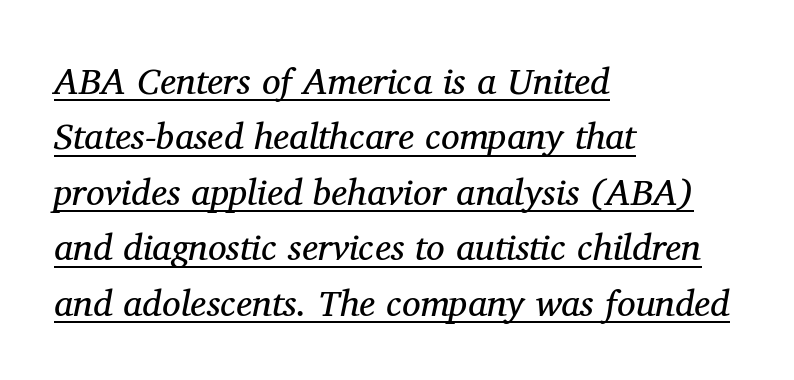
The lines in this sample share a left origin and differ only in where they stop. Interline gaps are of average width in this sample. There's an unmistakable incline to the writing here. No heavy texture on the line: the type isn't bold. Here the glyphs are tracked normally, forming tight word shapes. The specimen includes a rule beneath the text block's lines.
